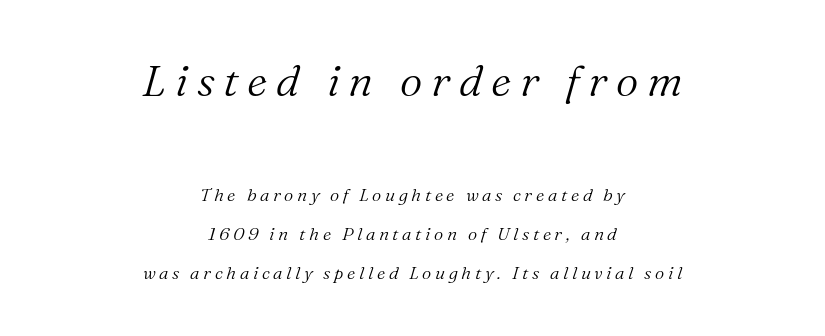
Weight: in the light-to-regular range. Decoration check: the copy has no underline. The lines are spread far apart with generous leading. Italic: yes, the glyphs are oblique. Words appear elongated and porous because spacing is wide. A centered setting, common on invitations and titles, is used for this passage.
